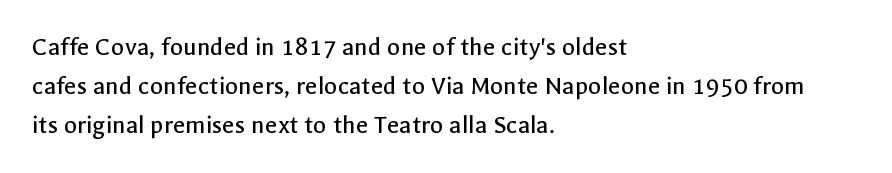
Q: Is the text bold? A: No.
Q: Is the text italic (slanted)? A: No, it is upright.
Q: Is the text underlined? A: No.
Q: How is the paragraph aligned? A: Left-aligned.
Q: Is the spacing between letters normal or unusually wide? A: Normal.
Q: Is the spacing between lines tight, normal or loose? A: Normal.
